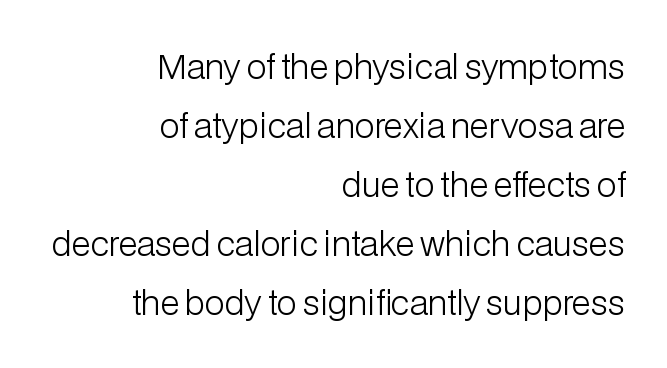
The image shows 33 px light sans-serif type, upright; set right-aligned, line spacing 1.79x, normal letter spacing, not underlined; low stroke contrast and a medium x-height.
